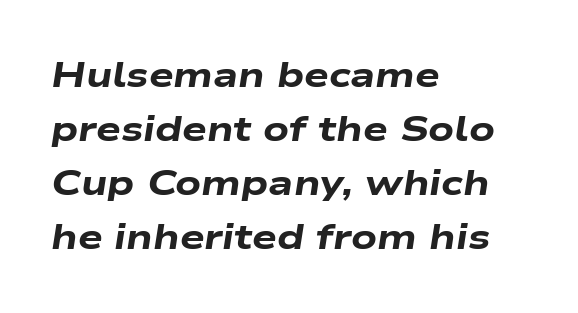
The vertical gap from one line to the next is medium. The specimen reads as italic at a glance. This rendering features lettering with no underline. The setting favours the left margin, as ordinary paragraphs usually do. Look at the tracking — it's just the regular setting, nothing added.
